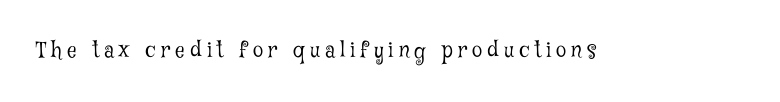
{"italic": "no", "bold": "no", "underline": "no", "letter_spacing": "wide", "letter_spacing_em": 0.24, "glyph_px": 21}
